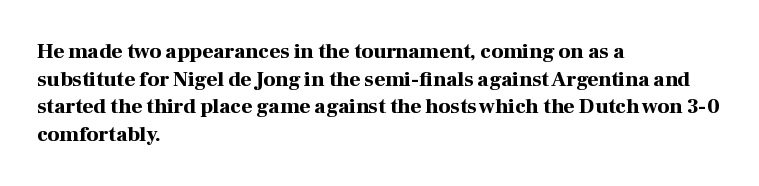
Q: Is the text bold? A: Yes.
Q: Is the text italic (slanted)? A: No, it is upright.
Q: Is the text underlined? A: No.
Q: How is the paragraph aligned? A: Left-aligned.
Q: Is the spacing between letters normal or unusually wide? A: Normal.
Q: Is the spacing between lines tight, normal or loose? A: Normal.
